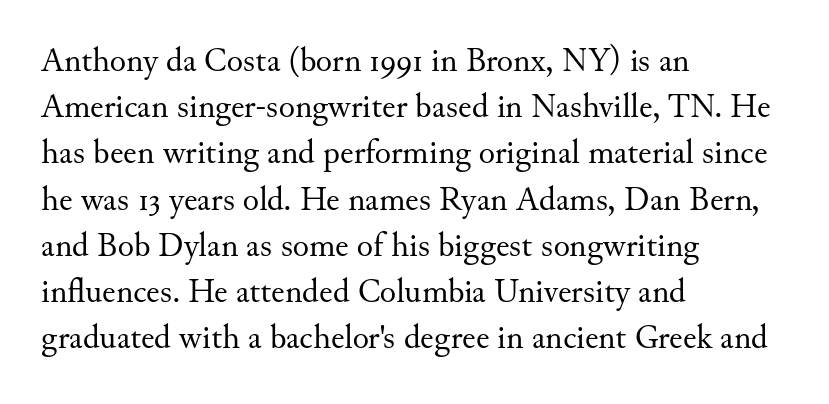
Nothing heavy about these letters — not bold at all. Rows of type keep a routine distance in the vertical direction. Little horizontal feet cap the strokes, marking this as serif type. The lettering holds an erect, upright posture throughout. Proportional: the letters do not fall into vertical columns.
